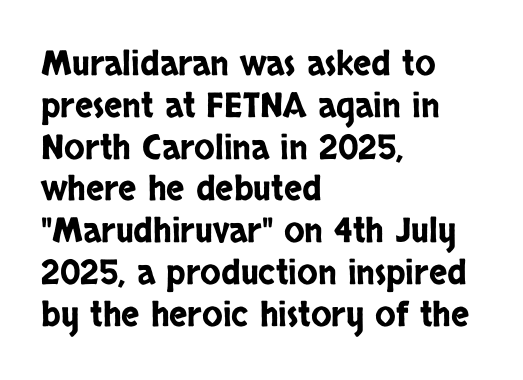
Q: Is the text italic (slanted)? A: No, it is upright.
Q: Is the typeface a serif or a sans-serif typeface? A: Sans-serif.
Q: Is the text underlined? A: No.
Q: How is the paragraph aligned? A: Left-aligned.
Q: Is the spacing between letters normal or unusually wide? A: Normal.
Q: Width (condensed, normal, or wide)? A: Condensed.
Q: Stroke contrast? A: Low.
Q: x-height? A: Large.
Q: Monospaced? A: No.
